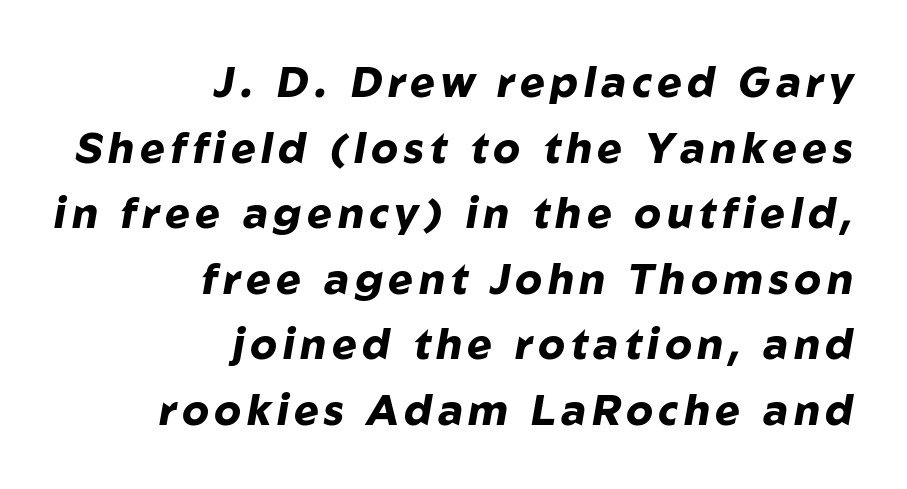
{"italic": "yes", "lean": "right", "slant_degrees": 10, "bold": "yes", "weight": "heavy", "width": "normal", "stroke_contrast": "low", "x_height": "medium", "monospaced": "no", "underline": "no", "align": "right", "line_spacing": "normal", "line_spacing_ratio": 1.56, "glyph_px": 42}
